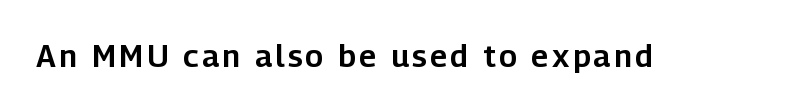
The image shows 31 px sans-serif type, upright; set not underlined; low stroke contrast and a medium x-height.
